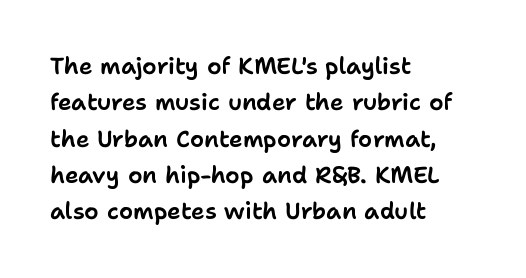
Style check: upright. Honestly, the letter spacing is just normal — you wouldn't notice it. Short and long lines alike share a common starting point at left. Any mark beneath the type? The region is blank. Interline gaps are of average width in this sample.
